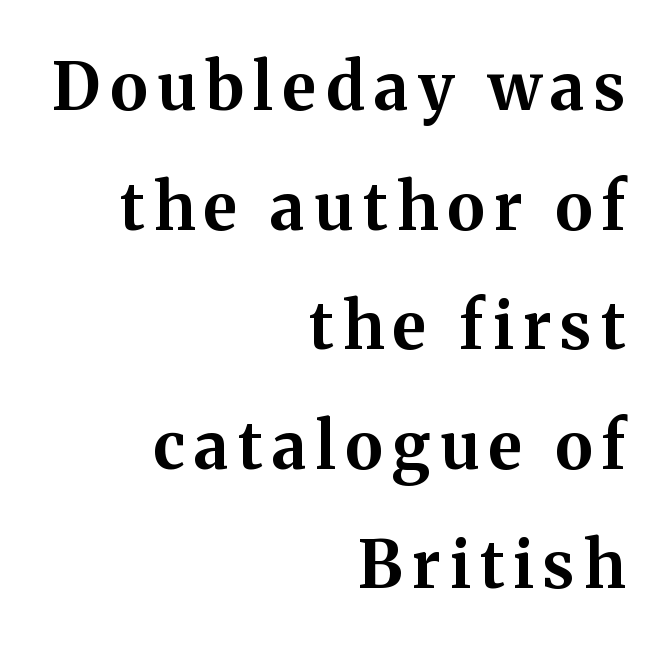
The image shows 65 px bold serif type, upright; set right-aligned, line spacing 1.84x, not underlined; medium stroke contrast and a medium x-height.
